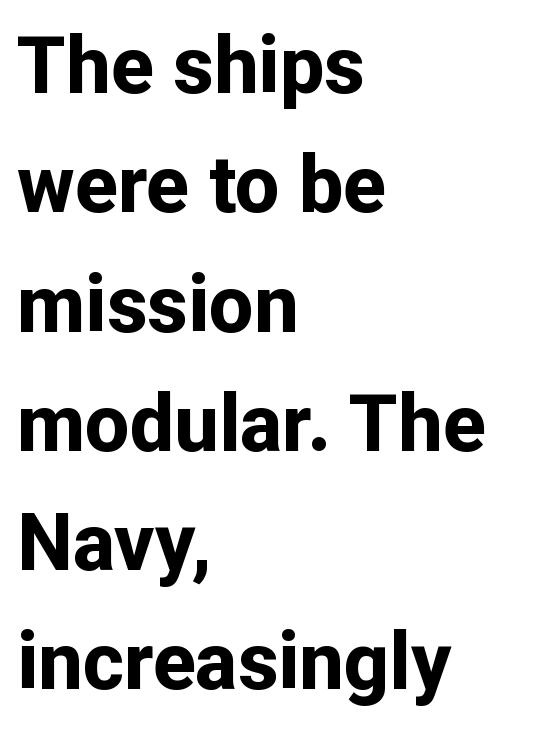
Q: Is the text bold? A: Yes.
Q: Is the text italic (slanted)? A: No, it is upright.
Q: Is the typeface a serif or a sans-serif typeface? A: Sans-serif.
Q: Is the text underlined? A: No.
Q: How is the paragraph aligned? A: Left-aligned.
Q: Is the spacing between letters normal or unusually wide? A: Normal.
Q: Is the spacing between lines tight, normal or loose? A: Normal.
Q: Width (condensed, normal, or wide)? A: Normal.
Q: Stroke contrast? A: Low.
Q: x-height? A: Medium.
Q: Monospaced? A: No.
